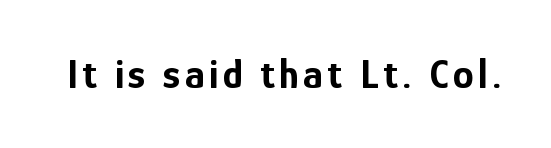
{"serif": "no", "italic": "no", "bold": "yes", "weight": "bold", "width": "condensed", "stroke_contrast": "low", "x_height": "medium", "monospaced": "no", "underline": "no", "glyph_px": 42}
